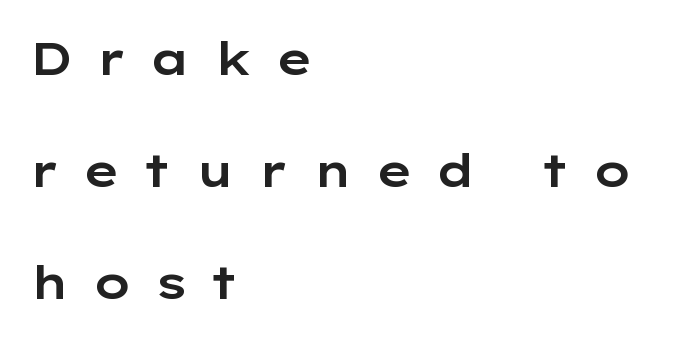
{"serif": "no", "italic": "no", "width": "wide", "stroke_contrast": "low", "x_height": "medium", "monospaced": "no", "underline": "no", "align": "left", "line_spacing": "loose", "line_spacing_ratio": 2.43, "letter_spacing": "wide", "letter_spacing_em": 0.5, "glyph_px": 46}
